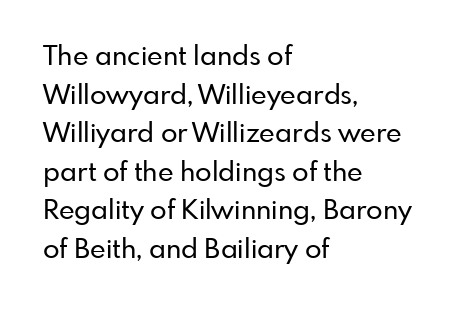
The image shows 27 px text type, upright; set left-aligned, normal line spacing (1.43x), normal letter spacing, not underlined.
